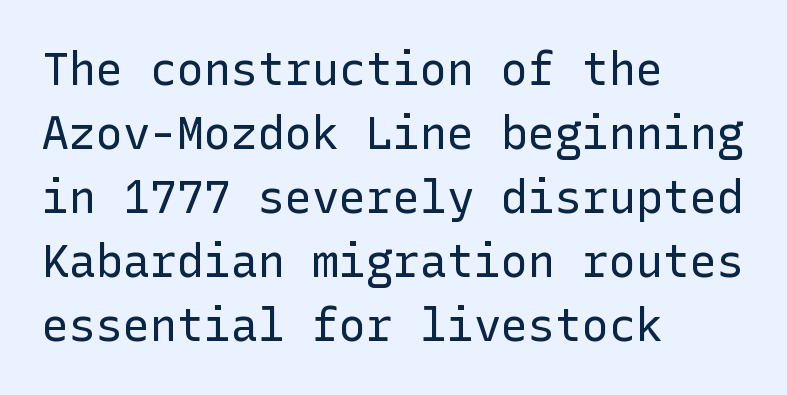
Q: Is the text bold? A: No.
Q: Is the text italic (slanted)? A: No, it is upright.
Q: Is the typeface a serif or a sans-serif typeface? A: Sans-serif.
Q: Is the text underlined? A: No.
Q: How is the paragraph aligned? A: Left-aligned.
Q: Is the spacing between letters normal or unusually wide? A: Normal.
Q: Is the spacing between lines tight, normal or loose? A: Normal.
Q: Width (condensed, normal, or wide)? A: Normal.
Q: Stroke contrast? A: Low.
Q: x-height? A: Medium.
